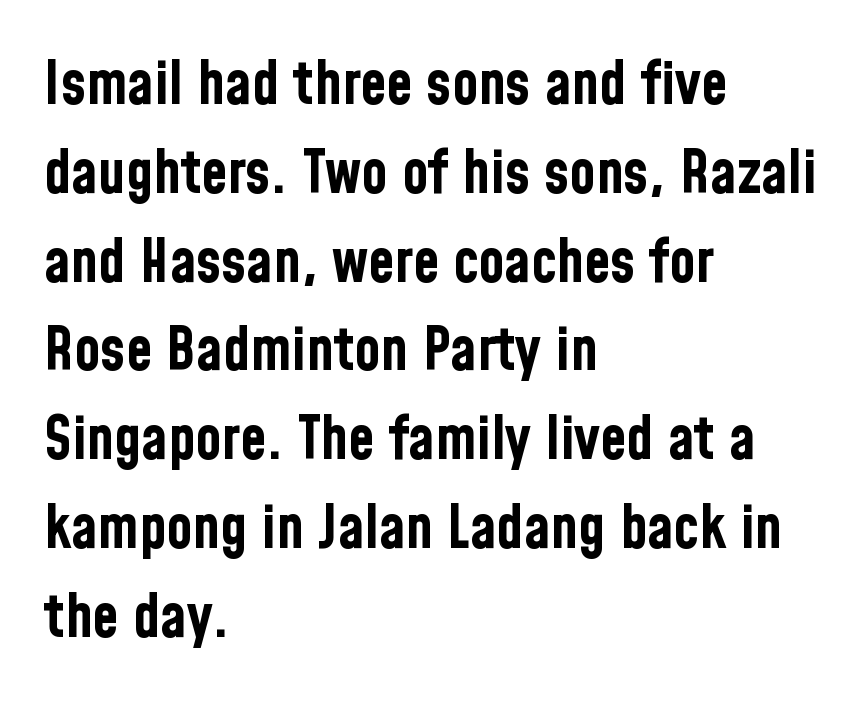
{"serif": "no", "italic": "no", "bold": "yes", "weight": "bold", "width": "condensed", "stroke_contrast": "low", "x_height": "medium", "monospaced": "no", "underline": "no", "align": "left", "line_spacing": "normal", "line_spacing_ratio": 1.48, "letter_spacing": "normal", "letter_spacing_em": 0.0, "glyph_px": 60}
